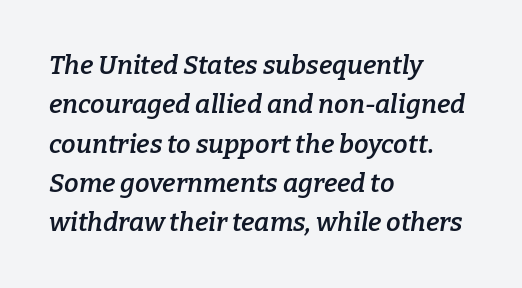
{"italic": "yes", "lean": "right", "slant_degrees": 9, "bold": "semi", "underline": "no", "align": "left", "line_spacing": "normal", "line_spacing_ratio": 1.51, "letter_spacing": "normal", "letter_spacing_em": 0.0, "glyph_px": 26}
